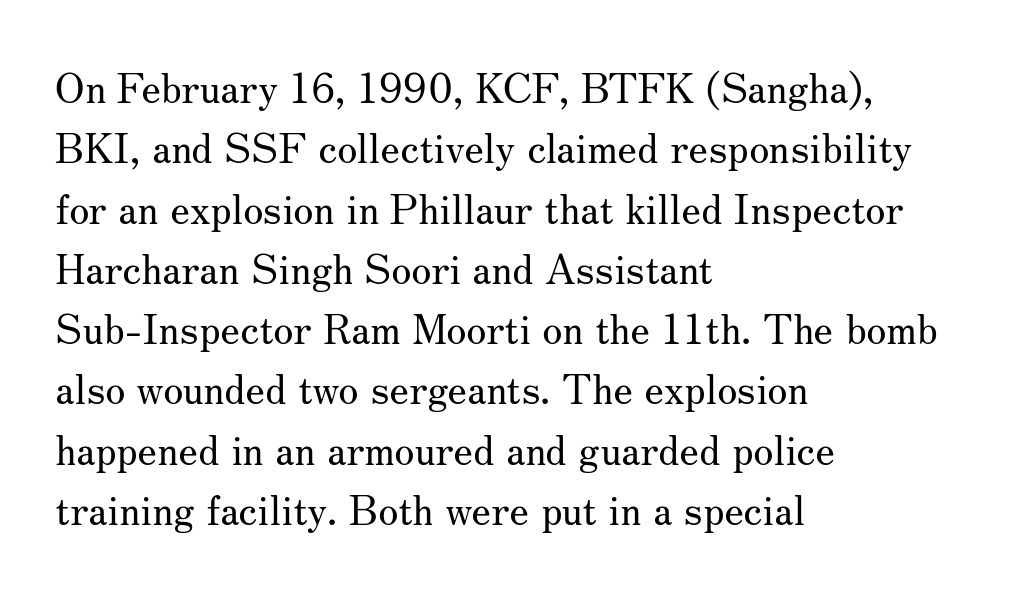
Baseline-to-baseline distance is the conventional proportion of letter height. The strokes are not fattened; the text isn't bold. The typeface chosen for these lines features serifs. The letters stand straight up with perfectly vertical stems. This sample is left-justified, so line endings fall wherever the words run out.
